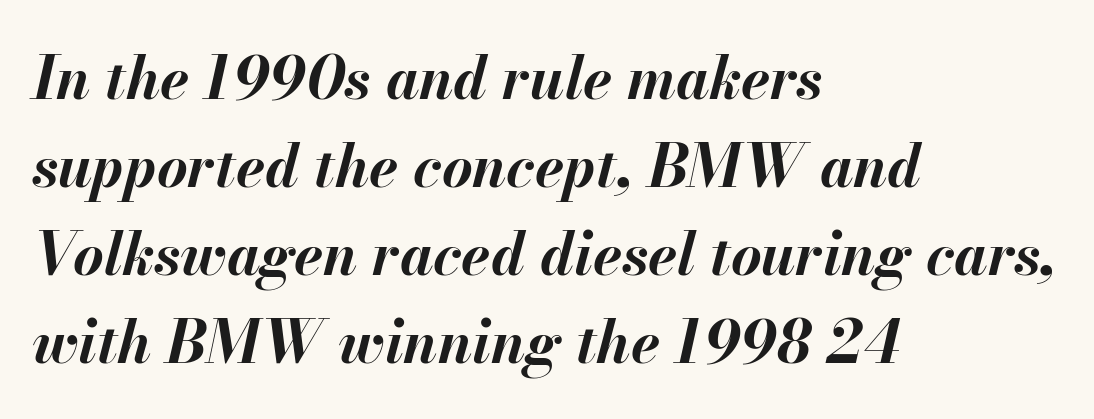
This sample has the flowing, uneven cadence of proportional lettering. The paragraph has a hard left edge and a soft right edge. Check the space under the baseline: it is left empty. The letters sit at their default tracking, neither squeezed nor spread.
